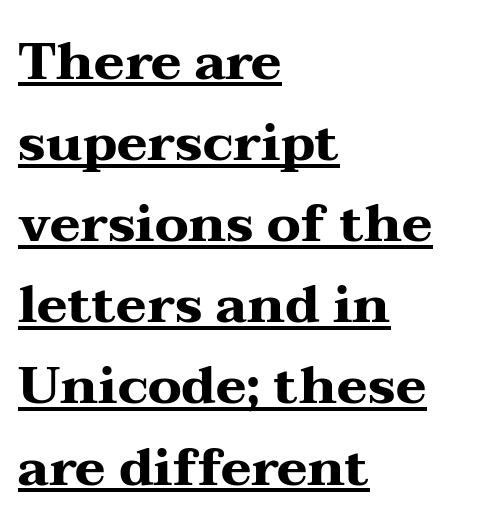
The image shows 52 px heavy, wide serif type, upright; set left-aligned, normal line spacing (1.56x), normal letter spacing, underlined; medium stroke contrast and a medium x-height.
